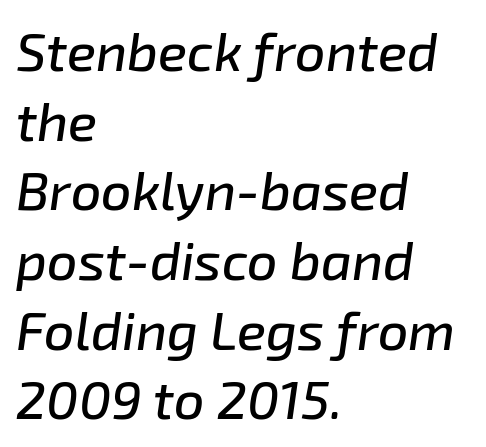
Regarding leading, the lines here are spaced in the standard way. Leftover space on each line is placed entirely after the last word. Rule under the text: the space is simply empty. The face used here is proportionally spaced, like ordinary book or web type. Characters are canted at an angle relative to the baseline's perpendicular.
